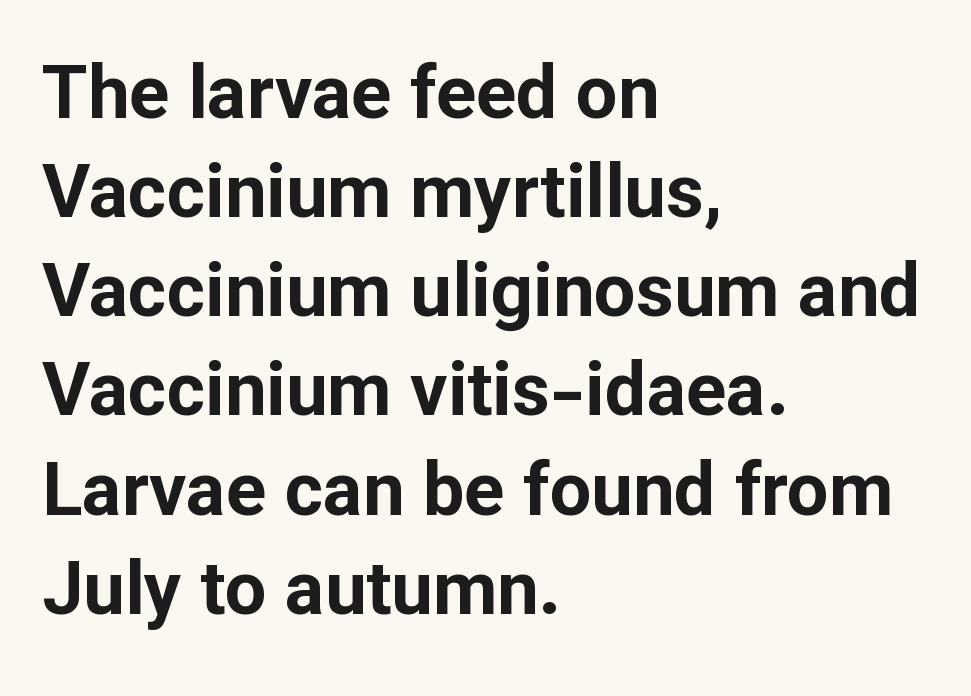
{"serif": "no", "italic": "no", "bold": "yes", "weight": "bold", "width": "normal", "stroke_contrast": "low", "x_height": "medium", "monospaced": "no", "underline": "no", "align": "left", "line_spacing": "normal", "line_spacing_ratio": 1.34, "letter_spacing": "normal", "letter_spacing_em": 0.0, "glyph_px": 74}
